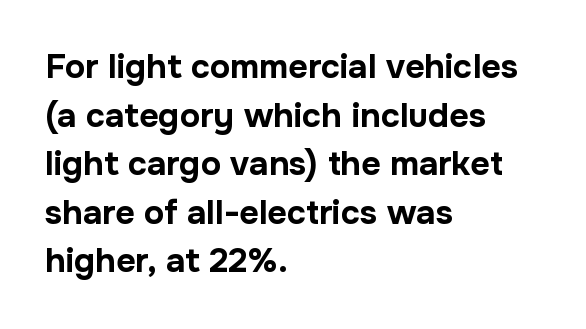
The image shows 34 px bold sans-serif type, upright; set left-aligned, normal line spacing (1.43x), normal letter spacing, not underlined; low stroke contrast and a medium x-height.
